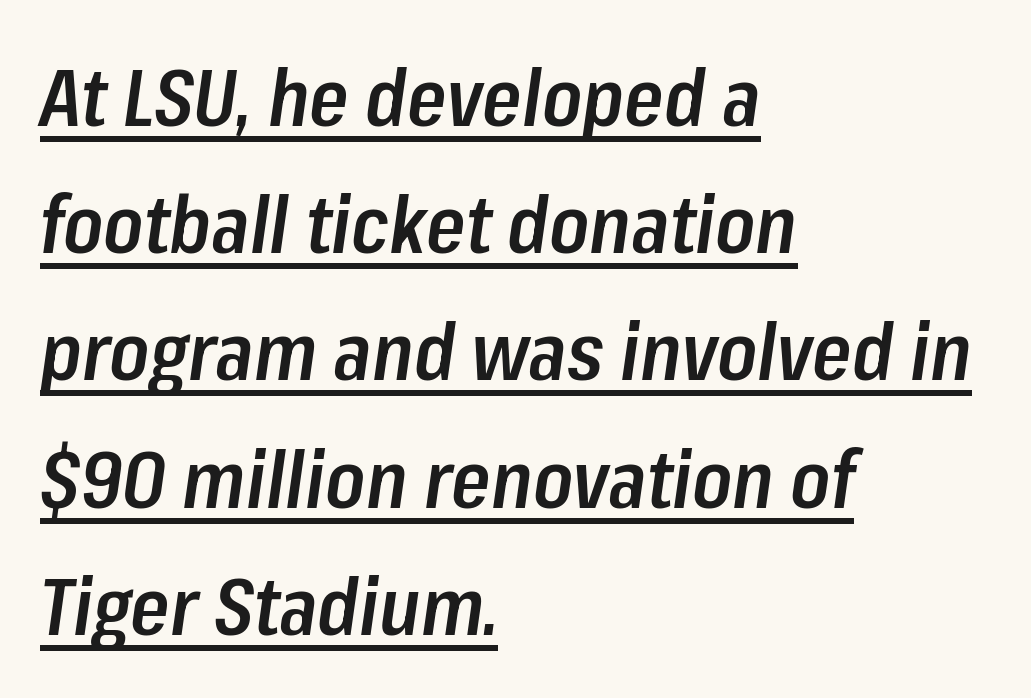
{"italic": "yes", "lean": "right", "slant_degrees": 8, "bold": "semi", "weight": "semibold", "width": "condensed", "stroke_contrast": "low", "x_height": "medium", "monospaced": "no", "underline": "yes", "align": "left", "line_spacing": "normal", "line_spacing_ratio": 1.59, "letter_spacing": "normal", "letter_spacing_em": 0.0, "glyph_px": 80}
